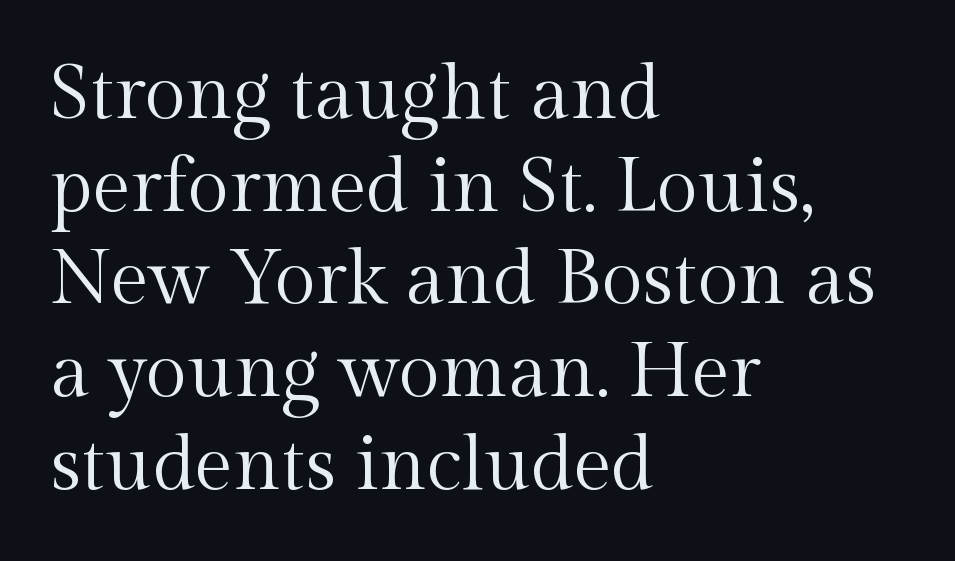
Q: Is the text bold? A: No.
Q: Is the text italic (slanted)? A: No, it is upright.
Q: Is the typeface a serif or a sans-serif typeface? A: Serif.
Q: Is the text underlined? A: No.
Q: How is the paragraph aligned? A: Left-aligned.
Q: Is the spacing between letters normal or unusually wide? A: Normal.
Q: Width (condensed, normal, or wide)? A: Normal.
Q: x-height? A: Medium.
Q: Monospaced? A: No.
